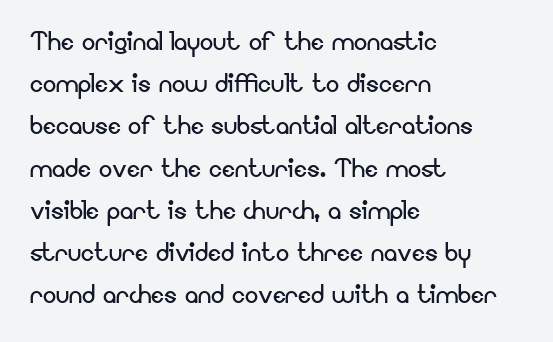
The image shows 33 px regular-weight sans-serif type, upright; set left-aligned, normal line spacing (1.28x), normal letter spacing, not underlined; low stroke contrast and a small x-height.
